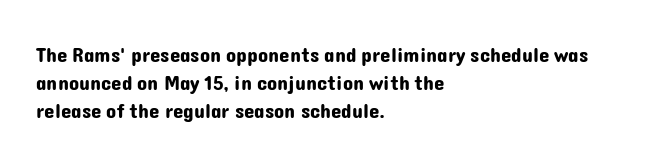
The image shows 21 px text type, upright; set left-aligned, normal line spacing (1.34x), normal letter spacing, not underlined.
